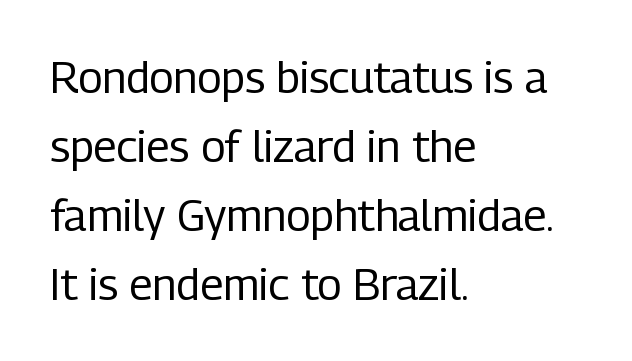
Q: Is the text bold? A: No.
Q: Is the text italic (slanted)? A: No, it is upright.
Q: Is the typeface a serif or a sans-serif typeface? A: Sans-serif.
Q: Is the text underlined? A: No.
Q: How is the paragraph aligned? A: Left-aligned.
Q: Is the spacing between letters normal or unusually wide? A: Normal.
Q: Is the spacing between lines tight, normal or loose? A: Normal.
Q: Width (condensed, normal, or wide)? A: Condensed.
Q: Stroke contrast? A: Low.
Q: x-height? A: Medium.
Q: Monospaced? A: No.
